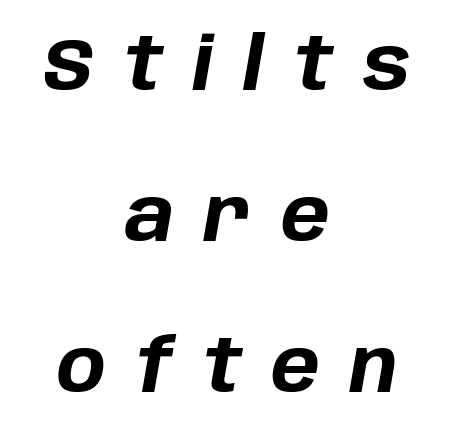
{"italic": "yes", "lean": "right", "slant_degrees": 10, "bold": "yes", "weight": "bold", "width": "normal", "stroke_contrast": "low", "x_height": "large", "monospaced": "no", "underline": "no", "align": "center", "line_spacing": "loose", "line_spacing_ratio": 2.07, "letter_spacing": "wide", "letter_spacing_em": 0.41, "glyph_px": 73}
